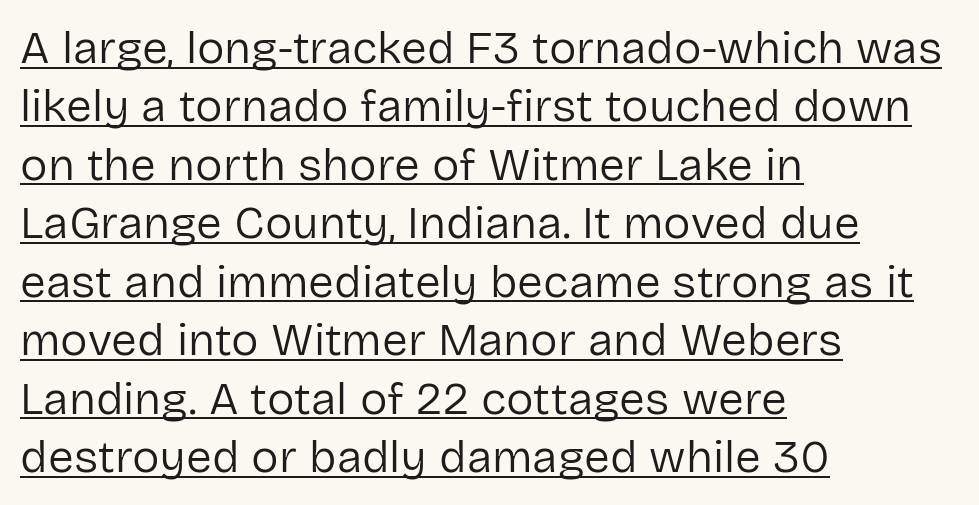
Q: Is the text bold? A: No.
Q: Is the text italic (slanted)? A: No, it is upright.
Q: Is the typeface a serif or a sans-serif typeface? A: Sans-serif.
Q: Is the text underlined? A: Yes.
Q: How is the paragraph aligned? A: Left-aligned.
Q: Is the spacing between letters normal or unusually wide? A: Normal.
Q: Is the spacing between lines tight, normal or loose? A: Normal.
Q: Width (condensed, normal, or wide)? A: Normal.
Q: Stroke contrast? A: Low.
Q: x-height? A: Medium.
Q: Monospaced? A: No.
